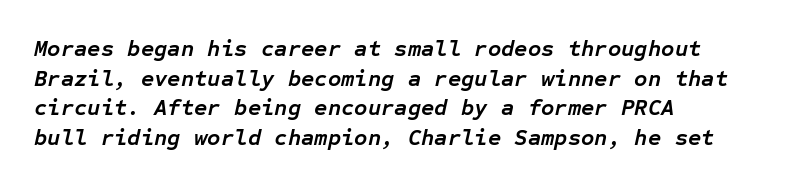
{"italic": "yes", "lean": "right", "slant_degrees": 12, "bold": "yes", "underline": "no", "align": "left", "line_spacing": "normal", "line_spacing_ratio": 1.29, "letter_spacing": "normal", "letter_spacing_em": 0.0, "glyph_px": 23}
